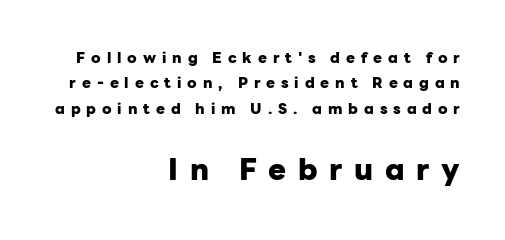
{"serif": "no", "italic": "no", "bold": "yes", "weight": "heavy", "width": "normal", "stroke_contrast": "low", "x_height": "medium", "monospaced": "no", "underline": "no", "align": "right", "line_spacing": "normal", "line_spacing_ratio": 1.7, "letter_spacing": "wide", "letter_spacing_em": 0.39, "larger_block": "second", "size_ratio": 2.0, "glyph_px": 30}
